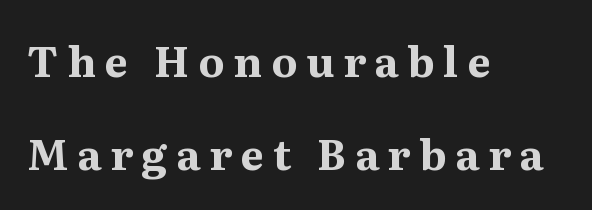
{"serif": "yes", "italic": "no", "bold": "yes", "weight": "bold", "width": "normal", "stroke_contrast": "medium", "x_height": "medium", "monospaced": "no", "underline": "no", "align": "left", "line_spacing": "loose", "line_spacing_ratio": 2.21, "letter_spacing": "wide", "letter_spacing_em": 0.21, "glyph_px": 42}
